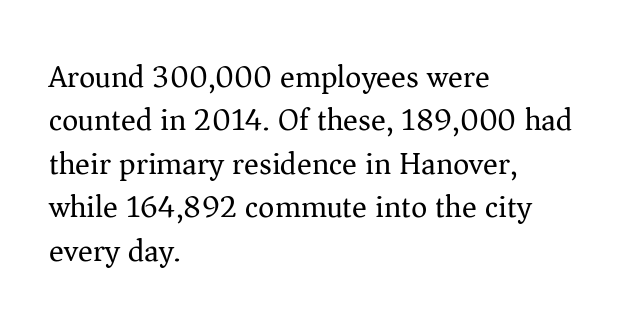
This sample keeps an unexceptional amount of space between lines. The specimen omits any rule beneath the text block's lines. The gaps between neighbouring characters are ordinary and unremarkable. A light-to-regular cut is what we see here.
